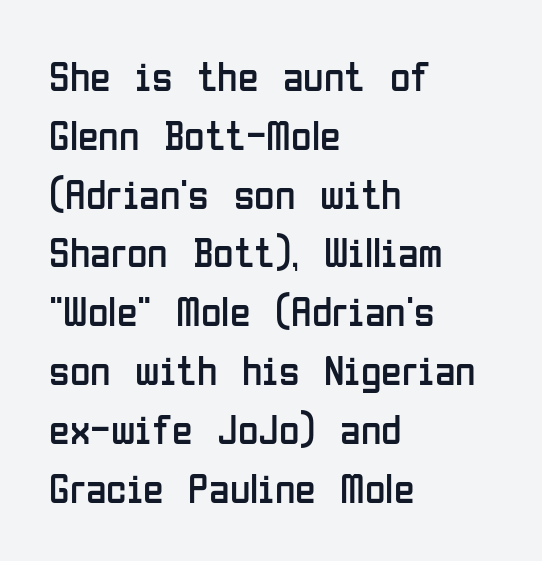
{"serif": "no", "italic": "no", "bold": "no", "weight": "regular", "width": "condensed", "stroke_contrast": "low", "x_height": "medium", "monospaced": "no", "underline": "no", "align": "left", "line_spacing": "normal", "line_spacing_ratio": 1.4, "letter_spacing": "normal", "letter_spacing_em": 0.0, "glyph_px": 42}
